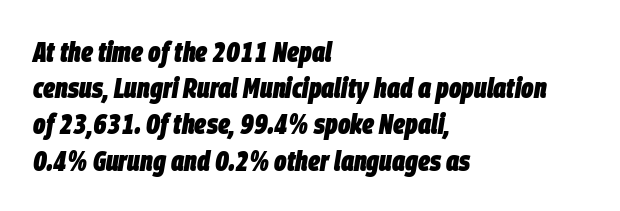
Observe the lean: these are italic letterforms. Underlining? Definitely not there. These lines carry a lot of weight — the face is fully bold. Caption: multi-line text, flush left, ragged right. Varying glyph widths throughout — classic text-font behaviour.
